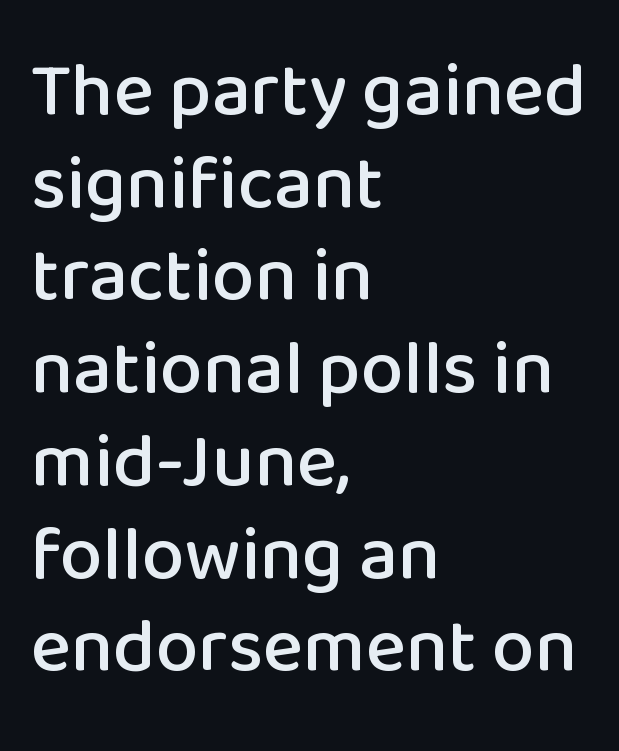
Q: Is the text italic (slanted)? A: No, it is upright.
Q: Is the typeface a serif or a sans-serif typeface? A: Sans-serif.
Q: Is the text underlined? A: No.
Q: How is the paragraph aligned? A: Left-aligned.
Q: Is the spacing between letters normal or unusually wide? A: Normal.
Q: Width (condensed, normal, or wide)? A: Normal.
Q: Stroke contrast? A: Low.
Q: x-height? A: Medium.
Q: Monospaced? A: No.
